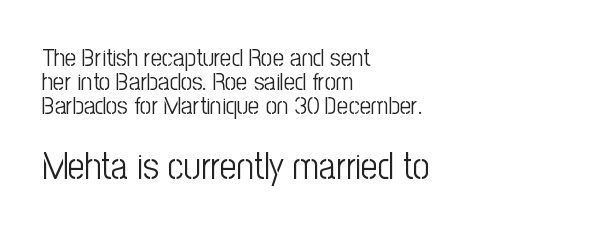
{"serif": "no", "italic": "no", "bold": "no", "weight": "light", "width": "condensed", "stroke_contrast": "low", "x_height": "medium", "monospaced": "no", "underline": "no", "align": "left", "line_spacing": "tight", "line_spacing_ratio": 0.96, "letter_spacing": "normal", "letter_spacing_em": 0.0, "larger_block": "second", "size_ratio": 1.48, "glyph_px": 37}
